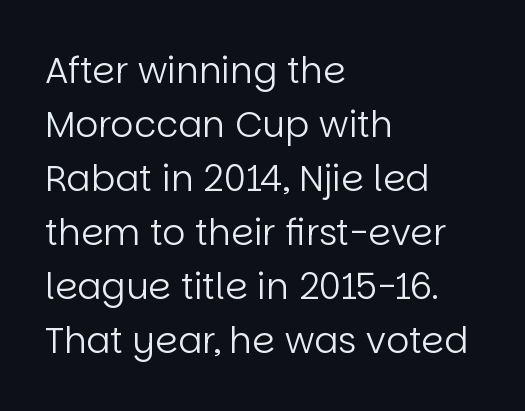
Q: Is the text bold? A: No.
Q: Is the text italic (slanted)? A: No, it is upright.
Q: Is the typeface a serif or a sans-serif typeface? A: Sans-serif.
Q: Is the text underlined? A: No.
Q: How is the paragraph aligned? A: Left-aligned.
Q: Is the spacing between letters normal or unusually wide? A: Normal.
Q: Is the spacing between lines tight, normal or loose? A: Normal.
Q: Width (condensed, normal, or wide)? A: Normal.
Q: Stroke contrast? A: Low.
Q: x-height? A: Large.
Q: Monospaced? A: No.
